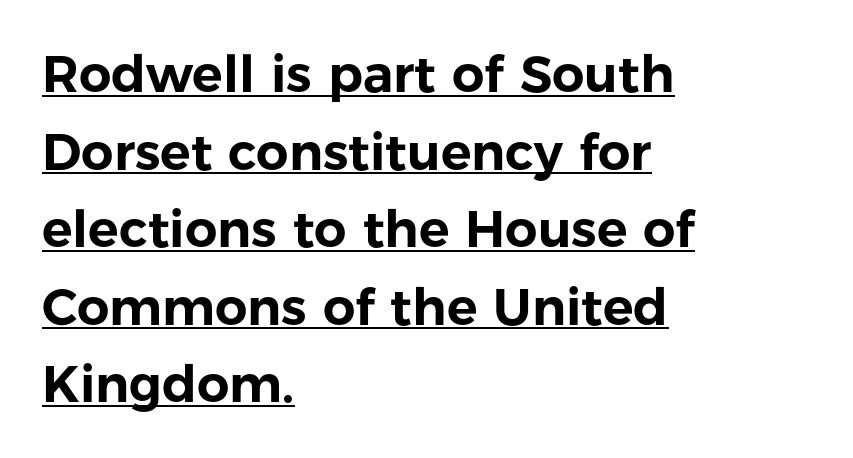
The image shows 51 px sans-serif type, upright; set left-aligned, normal line spacing (1.52x), normal letter spacing, underlined; low stroke contrast and a medium x-height.
